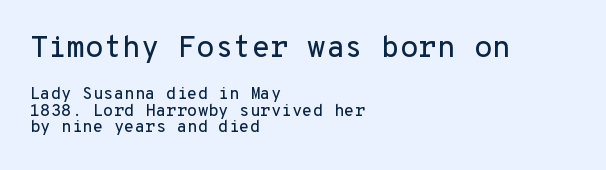
Q: Is the text italic (slanted)? A: No, it is upright.
Q: Is the typeface a serif or a sans-serif typeface? A: Sans-serif.
Q: Is the text underlined? A: No.
Q: How is the paragraph aligned? A: Left-aligned.
Q: Is the spacing between letters normal or unusually wide? A: Normal.
Q: Is the spacing between lines tight, normal or loose? A: Tight.
Q: Which block of text is set in a larger size, the first (top) or the second (bottom)? A: The first (top) one.
Q: Width (condensed, normal, or wide)? A: Normal.
Q: Stroke contrast? A: Low.
Q: x-height? A: Medium.
Q: Monospaced? A: Yes.
